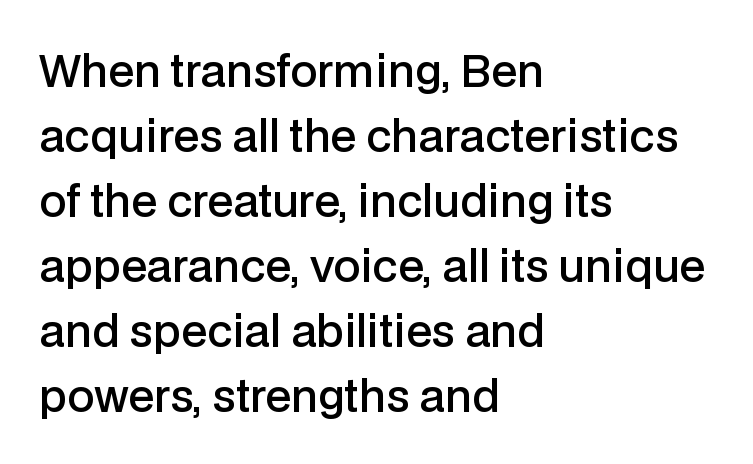
{"serif": "no", "italic": "no", "bold": "semi", "weight": "semibold", "width": "normal", "stroke_contrast": "low", "x_height": "medium", "monospaced": "no", "underline": "no", "align": "left", "line_spacing": "normal", "line_spacing_ratio": 1.51, "letter_spacing": "normal", "letter_spacing_em": 0.0, "glyph_px": 43}
